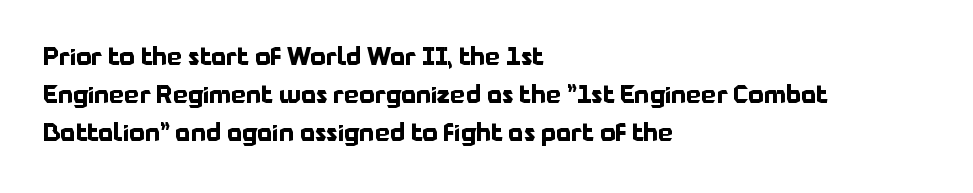
The image shows 24 px bold type, upright; set left-aligned, normal line spacing (1.59x), normal letter spacing, not underlined.
